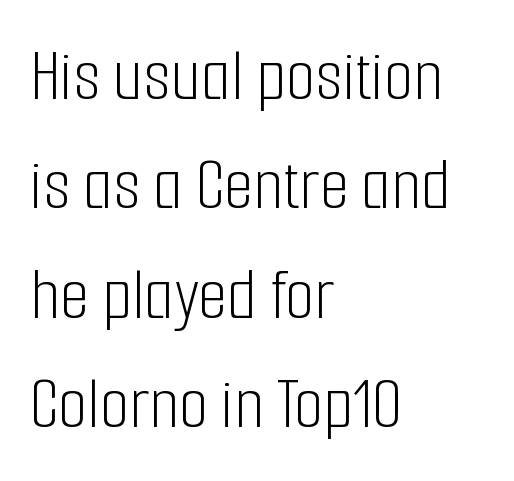
This rendering uses left alignment, leaving the right contour irregular. Each word holds together tightly as a unit, with standard inter-letter gaps. Compared with a typical body face, this is equally light or lighter still. Summary of vertical rhythm: regular, with standard interline spacing.
